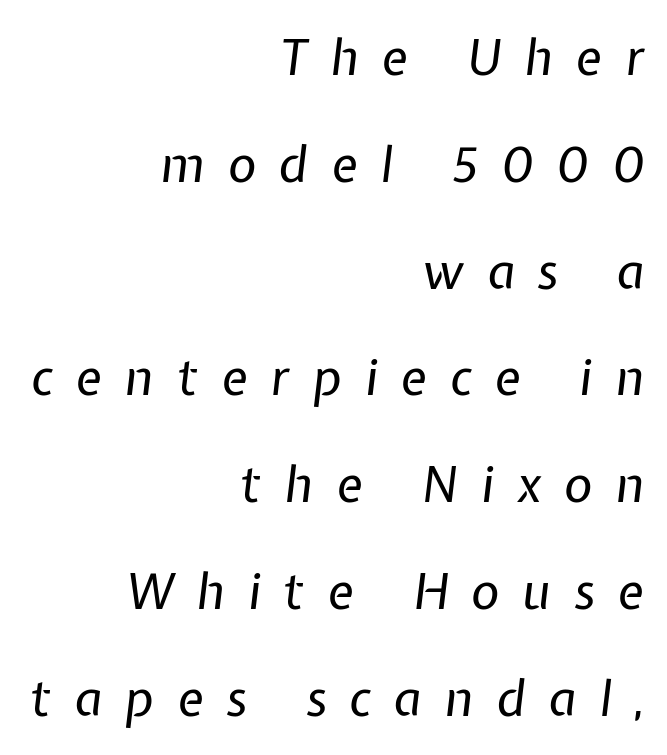
Q: Is the text bold? A: No.
Q: Is the text italic (slanted)? A: Yes, it leans right by about 7 degrees.
Q: Is the text underlined? A: No.
Q: How is the paragraph aligned? A: Right-aligned.
Q: Is the spacing between letters normal or unusually wide? A: Unusually wide.
Q: Is the spacing between lines tight, normal or loose? A: Loose.
Q: Width (condensed, normal, or wide)? A: Normal.
Q: Stroke contrast? A: Low.
Q: x-height? A: Medium.
Q: Monospaced? A: No.
